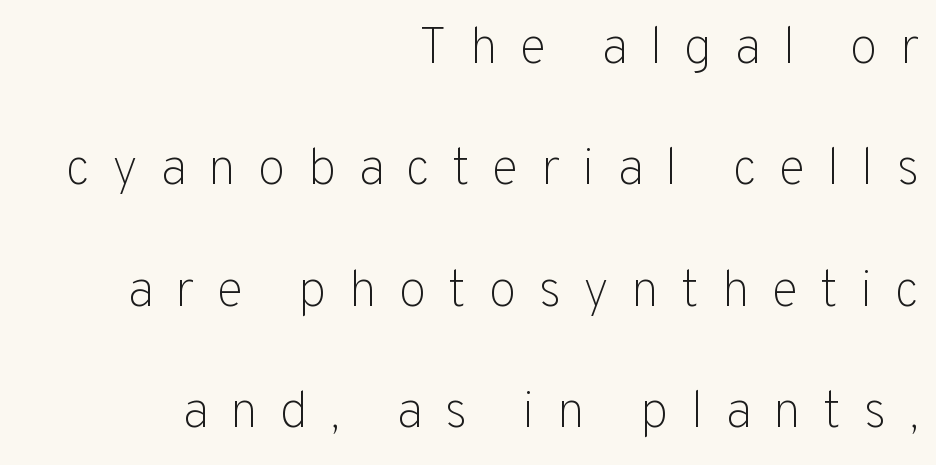
{"serif": "no", "italic": "no", "bold": "no", "weight": "light", "width": "normal", "stroke_contrast": "low", "x_height": "medium", "monospaced": "no", "underline": "no", "align": "right", "line_spacing": "loose", "line_spacing_ratio": 2.38, "letter_spacing": "wide", "letter_spacing_em": 0.43, "glyph_px": 51}
